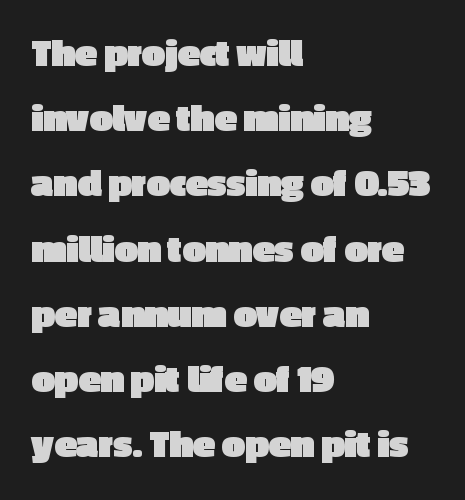
The rendering uses a bold face; every stroke is thick and dark. Letterform terminals end flat and unadorned throughout the passage. It's the straight-up-and-down kind of type. The paragraph shown leans on its left margin. The face used here is proportionally spaced, like ordinary book or web type. The letters sit at their default tracking, neither squeezed nor spread.
